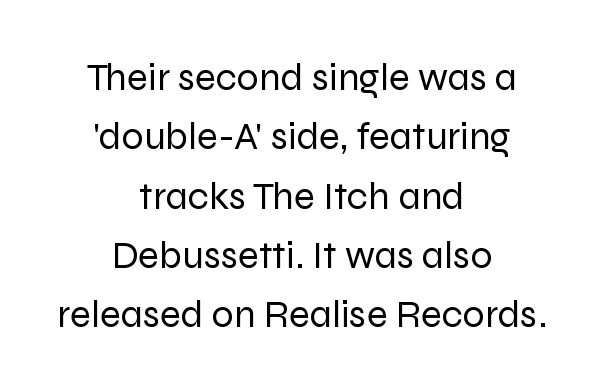
Between one letter and the next there's only the usual sliver of space. Posture: upright roman. Caption: face not bold, strokes unweighted. Letterform terminals end flat and unadorned throughout the passage. Centered paragraph, ragged on both sides.
